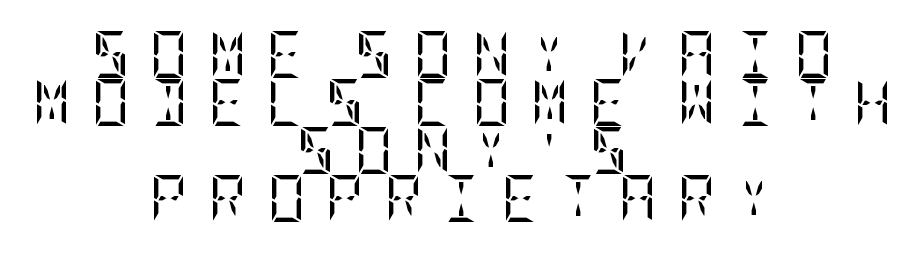
Typographically, this falls in the serif category. Notice how the stems are strictly vertical — no italics here. The face looks like a standard text weight, possibly lighter. The type is letterspaced generously, with wide tracking.
